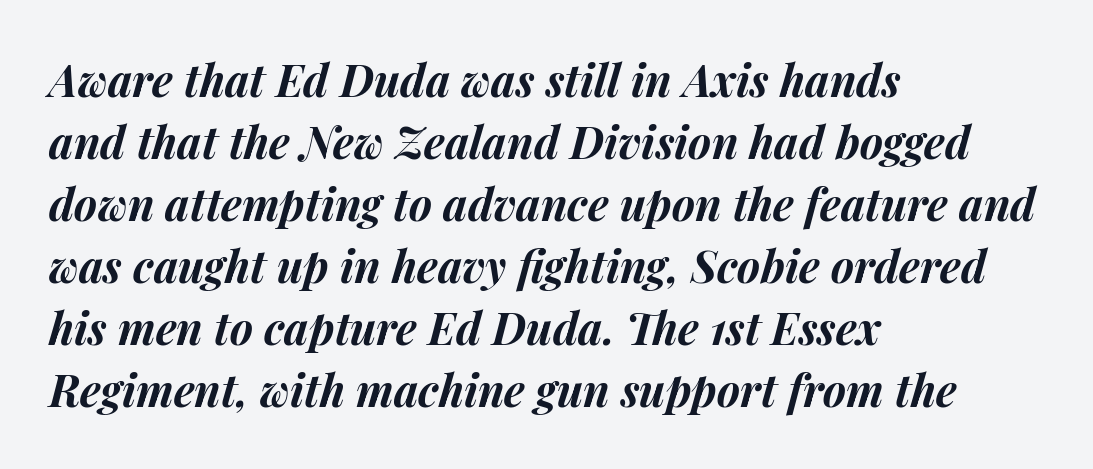
Caption: multi-line text, flush left, ragged right. I'd describe the lettering as bold — thick and assertive. The area under the type is left untouched. The passage shown is typed in a proportional face where columns would drift.
